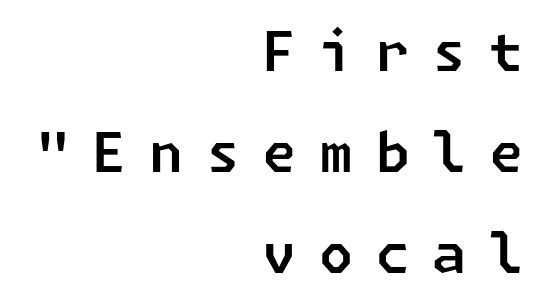
{"serif": "no", "width": "normal", "stroke_contrast": "low", "x_height": "medium", "underline": "no", "align": "right", "line_spacing_ratio": 1.84, "letter_spacing": "wide", "letter_spacing_em": 0.41, "glyph_px": 55}
